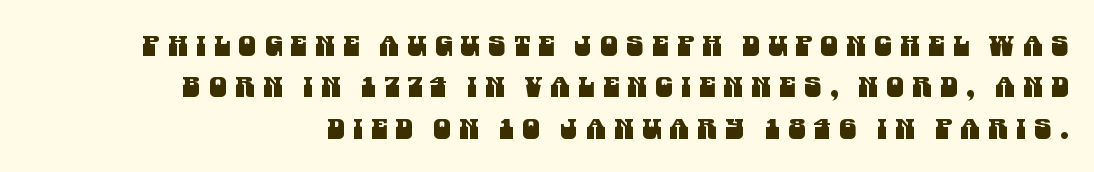
{"serif": "no", "width": "condensed", "stroke_contrast": "medium", "x_height": "large", "monospaced": "no", "underline": "no", "line_spacing": "normal", "line_spacing_ratio": 1.48, "letter_spacing": "wide", "letter_spacing_em": 0.3, "glyph_px": 28}
